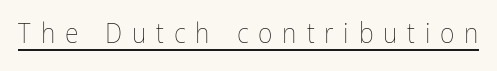
Q: Is the text bold? A: No.
Q: Is the text italic (slanted)? A: No, it is upright.
Q: Is the text underlined? A: Yes.
Q: Is the spacing between letters normal or unusually wide? A: Unusually wide.
Q: Width (condensed, normal, or wide)? A: Condensed.
Q: Stroke contrast? A: Low.
Q: x-height? A: Medium.
Q: Monospaced? A: No.
